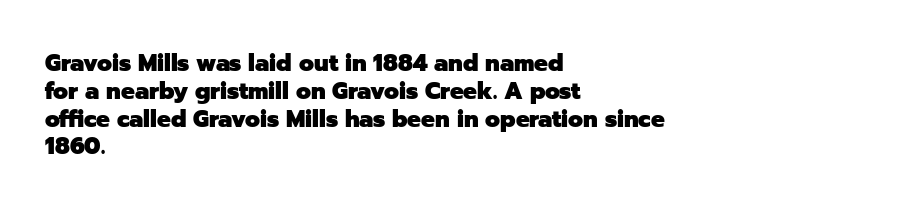
The image shows 23 px bold type, upright; set left-aligned, line spacing 1.21x, normal letter spacing, not underlined.
